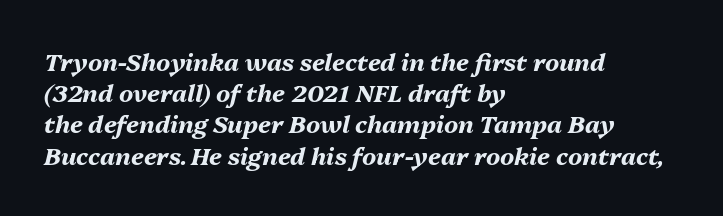
Q: Is the text bold? A: Yes.
Q: Is the text italic (slanted)? A: Yes, it leans right by about 13 degrees.
Q: Is the text underlined? A: No.
Q: How is the paragraph aligned? A: Left-aligned.
Q: Is the spacing between letters normal or unusually wide? A: Normal.
Q: Is the spacing between lines tight, normal or loose? A: Normal.
